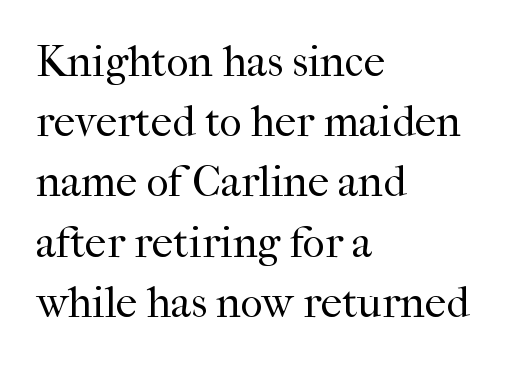
{"serif": "yes", "italic": "no", "bold": "no", "weight": "regular", "width": "normal", "stroke_contrast": "high", "x_height": "medium", "monospaced": "no", "underline": "no", "align": "left", "line_spacing": "normal", "line_spacing_ratio": 1.4, "letter_spacing": "normal", "letter_spacing_em": 0.0, "glyph_px": 43}
